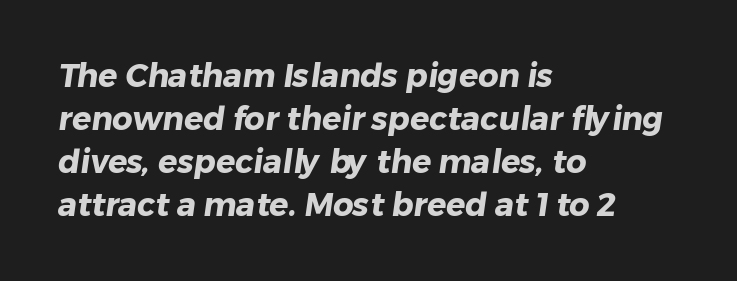
The lines sit at an ordinary, default distance from one another. The typesetting leans heavy: a genuine bold. The space beneath each line is pristine and unruled. These lines are composed in type without serifs.
